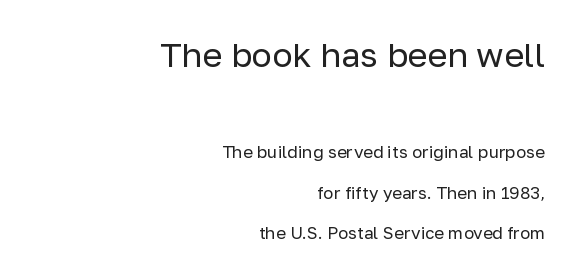
{"serif": "no", "italic": "no", "bold": "no", "weight": "regular", "width": "normal", "stroke_contrast": "low", "x_height": "medium", "monospaced": "no", "underline": "no", "align": "right", "line_spacing": "loose", "line_spacing_ratio": 2.38, "letter_spacing": "normal", "letter_spacing_em": 0.0, "larger_block": "first", "size_ratio": 2.0, "glyph_px": 34}
